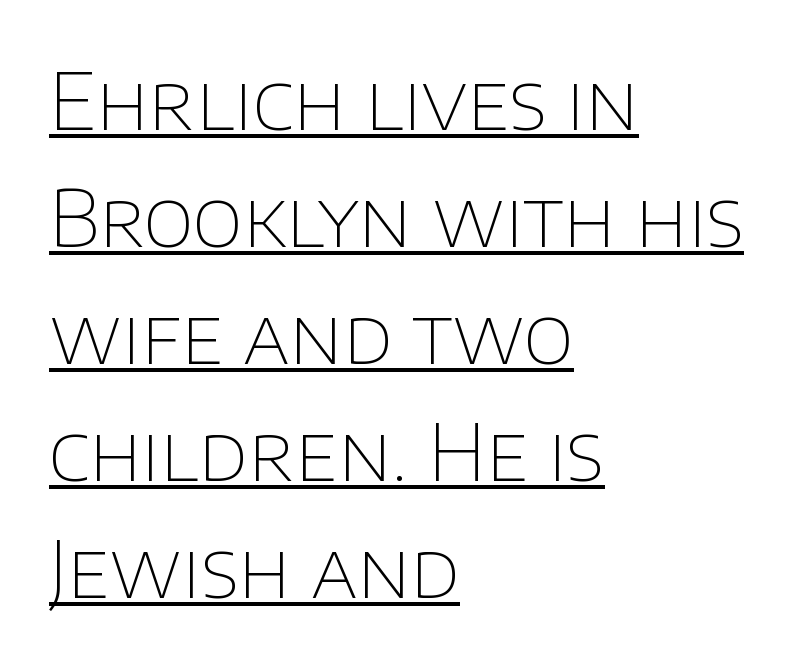
{"serif": "no", "italic": "no", "bold": "no", "weight": "thin", "width": "normal", "stroke_contrast": "low", "x_height": "large", "monospaced": "no", "underline": "yes", "align": "left", "line_spacing": "normal", "line_spacing_ratio": 1.5, "letter_spacing": "normal", "letter_spacing_em": 0.0, "glyph_px": 78}
